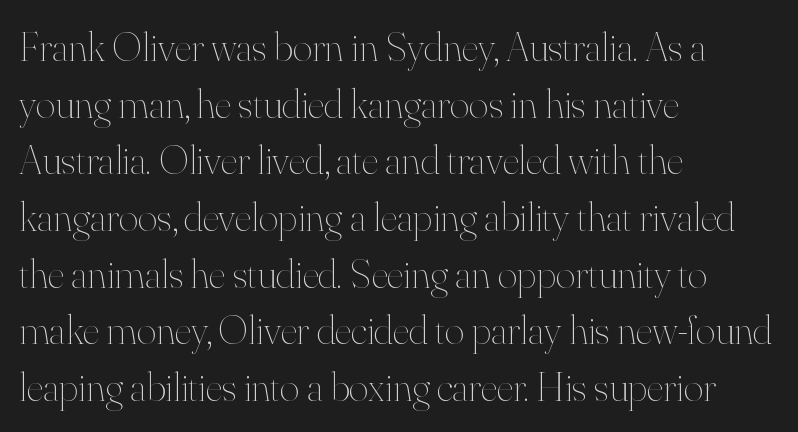
Q: Is the text bold? A: No.
Q: Is the text italic (slanted)? A: No, it is upright.
Q: Is the text underlined? A: No.
Q: How is the paragraph aligned? A: Left-aligned.
Q: Is the spacing between letters normal or unusually wide? A: Normal.
Q: Is the spacing between lines tight, normal or loose? A: Normal.
Q: Width (condensed, normal, or wide)? A: Normal.
Q: Stroke contrast? A: High.
Q: x-height? A: Small.
Q: Monospaced? A: No.
